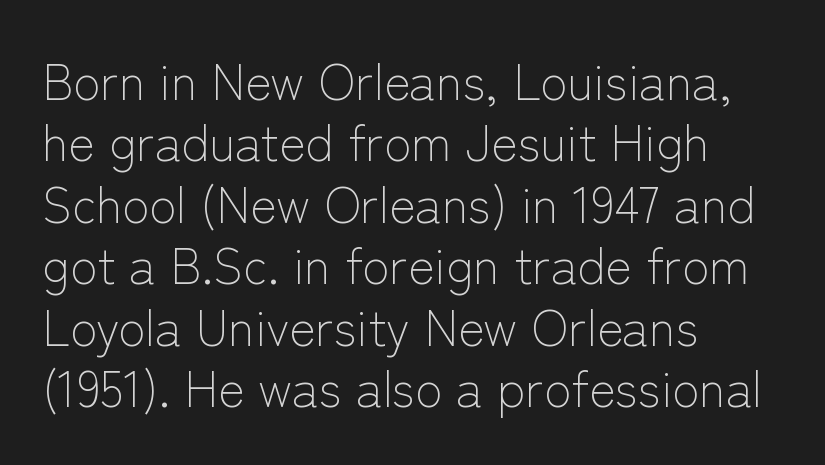
Q: Is the text bold? A: No.
Q: Is the text italic (slanted)? A: No, it is upright.
Q: Is the typeface a serif or a sans-serif typeface? A: Sans-serif.
Q: Is the text underlined? A: No.
Q: How is the paragraph aligned? A: Left-aligned.
Q: Is the spacing between letters normal or unusually wide? A: Normal.
Q: Width (condensed, normal, or wide)? A: Normal.
Q: Stroke contrast? A: Low.
Q: x-height? A: Medium.
Q: Monospaced? A: No.
